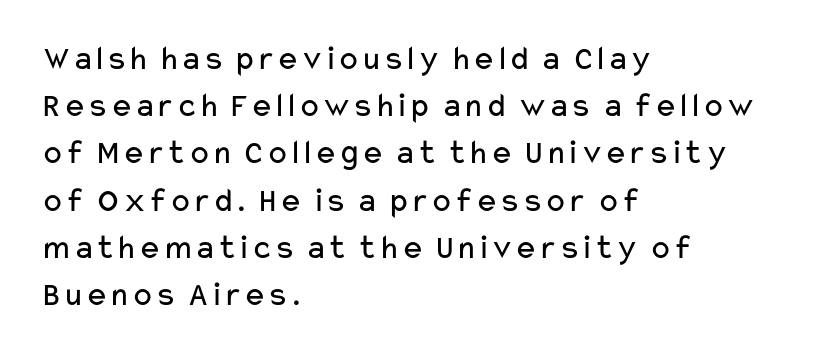
Vertically, the passage feels balanced, rows spaced as you'd expect. When letters stand straight like this, we call the style roman or upright. Check under the words: just untouched page. Stroke mass is kept to a normal reading level or below.
